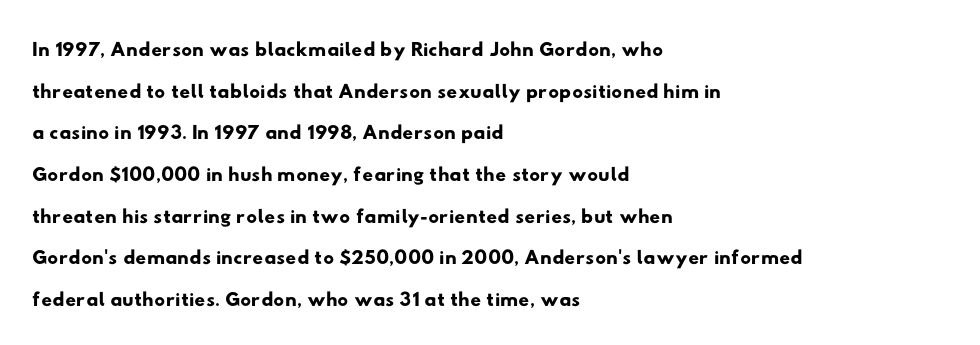
Rows of type keep a routine distance in the vertical direction. Unmarked baselines from the first word to the last. Grotesque or geometric, the face here clearly has no serifs. Short and long lines alike share a common starting point at left. The face used here is proportionally spaced, like ordinary book or web type.
